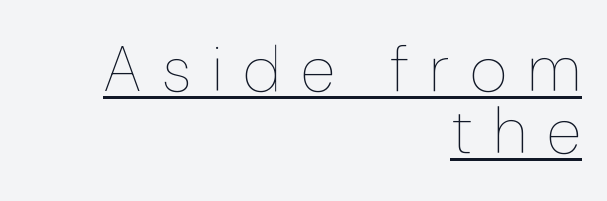
The typesetter chose a ragged-left arrangement here. The passage shown is typed in a proportional face where columns would drift. Italic: no, the glyphs are upright roman. This sample trades vertical openness for compactness between lines. Like a heading marked for emphasis, these lines bear an underscore.
